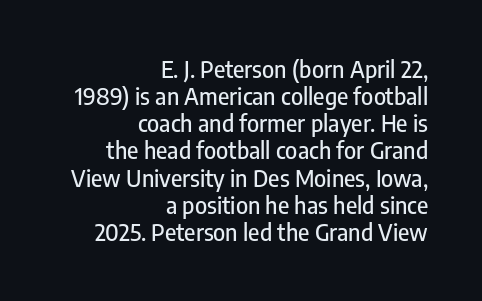
{"italic": "no", "underline": "no", "align": "right", "line_spacing_ratio": 1.18, "letter_spacing": "normal", "letter_spacing_em": 0.0, "glyph_px": 23}
